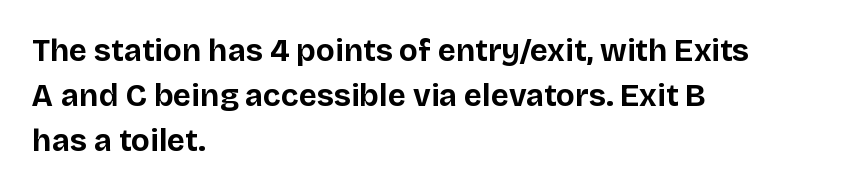
Q: Is the text bold? A: Yes.
Q: Is the text italic (slanted)? A: No, it is upright.
Q: Is the typeface a serif or a sans-serif typeface? A: Sans-serif.
Q: Is the text underlined? A: No.
Q: How is the paragraph aligned? A: Left-aligned.
Q: Is the spacing between letters normal or unusually wide? A: Normal.
Q: Is the spacing between lines tight, normal or loose? A: Normal.
Q: Width (condensed, normal, or wide)? A: Normal.
Q: Stroke contrast? A: Low.
Q: x-height? A: Large.
Q: Monospaced? A: No.
